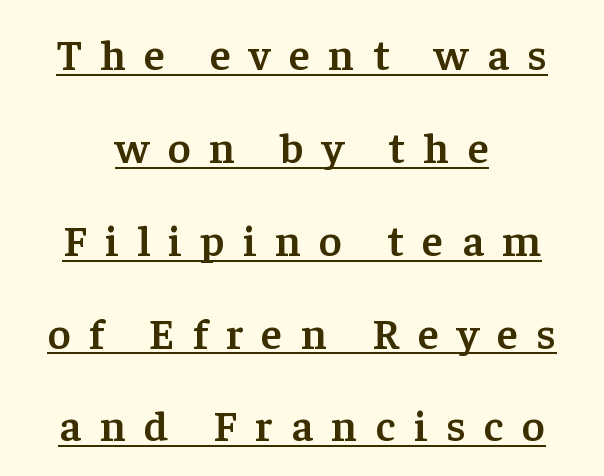
Looks like regular typesetting: each glyph gets only the width it needs. Classification — serif. Tall strokes in this sample are plumb rather than angled. The face used here appears with an underline applied.
